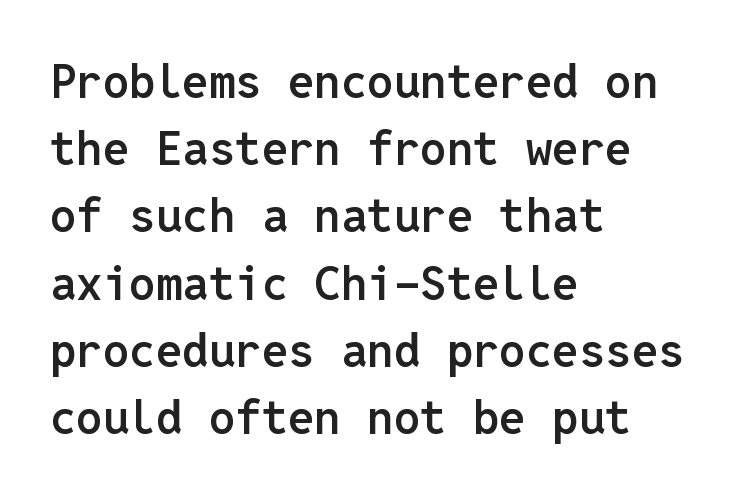
Nothing sits at the stroke ends, so this counts as sans-serif. Descenders are the only things crossing below the line. Looks like terminal output: every glyph gets an equal slot. These words are printed semibold, heavier than regular yet not bold. Leading matches the norm, producing a regular column.
